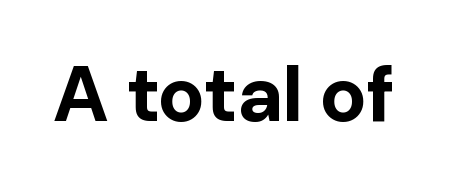
The image shows 79 px bold sans-serif type, upright; set normal letter spacing, not underlined; low stroke contrast and a medium x-height.
